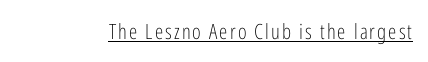
No extra ink here — the face is not bold. The rendered words wear a rule along their underside. Quick note: not italic, upright.
